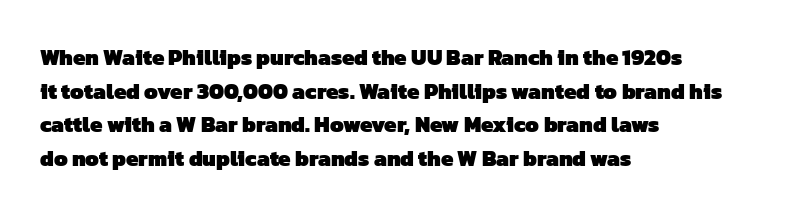
{"bold": "yes", "underline": "no", "align": "left", "line_spacing": "normal", "line_spacing_ratio": 1.53, "letter_spacing": "normal", "letter_spacing_em": 0.0, "glyph_px": 22}
